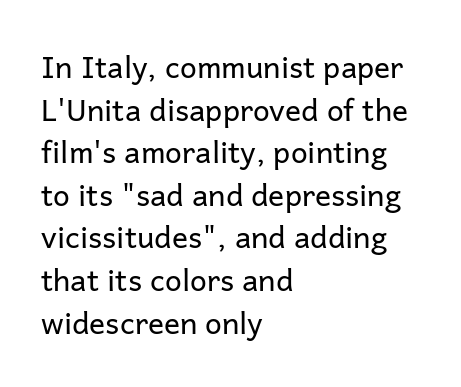
Q: Is the text bold? A: No.
Q: Is the text italic (slanted)? A: No, it is upright.
Q: Is the typeface a serif or a sans-serif typeface? A: Sans-serif.
Q: Is the text underlined? A: No.
Q: How is the paragraph aligned? A: Left-aligned.
Q: Is the spacing between letters normal or unusually wide? A: Normal.
Q: Is the spacing between lines tight, normal or loose? A: Normal.
Q: Width (condensed, normal, or wide)? A: Normal.
Q: Stroke contrast? A: Low.
Q: x-height? A: Medium.
Q: Monospaced? A: No.
